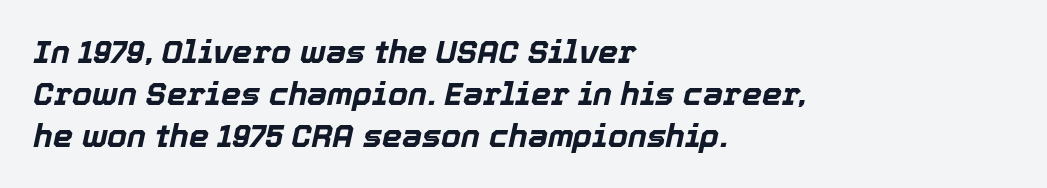
The image shows 32 px bold type, italic (leaning right); set left-aligned, normal line spacing (1.31x), normal letter spacing, not underlined; a medium x-height.
